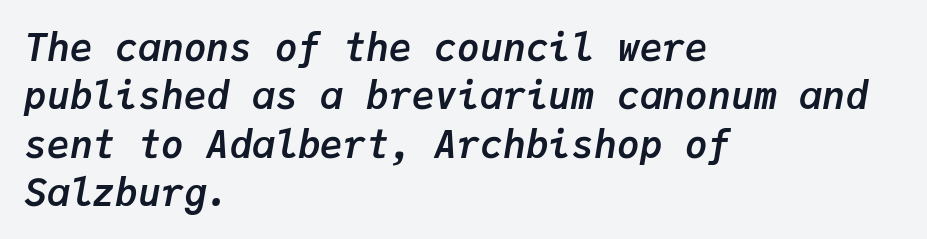
Q: Is the text bold? A: Yes.
Q: Is the text italic (slanted)? A: Yes, it leans right by about 9 degrees.
Q: Is the text underlined? A: No.
Q: How is the paragraph aligned? A: Left-aligned.
Q: Is the spacing between letters normal or unusually wide? A: Normal.
Q: Is the spacing between lines tight, normal or loose? A: Normal.
Q: Width (condensed, normal, or wide)? A: Normal.
Q: Stroke contrast? A: Low.
Q: x-height? A: Medium.
Q: Monospaced? A: Yes.
